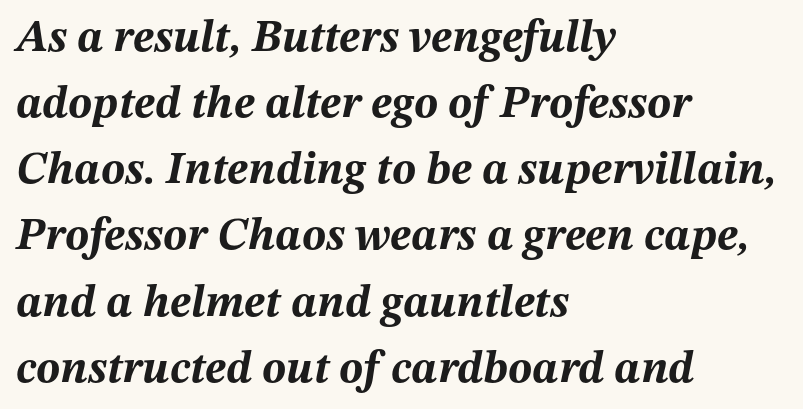
{"italic": "yes", "lean": "right", "slant_degrees": 12, "bold": "yes", "weight": "bold", "width": "normal", "stroke_contrast": "medium", "x_height": "medium", "monospaced": "no", "underline": "no", "align": "left", "line_spacing": "normal", "line_spacing_ratio": 1.47, "letter_spacing": "normal", "letter_spacing_em": 0.0, "glyph_px": 45}
